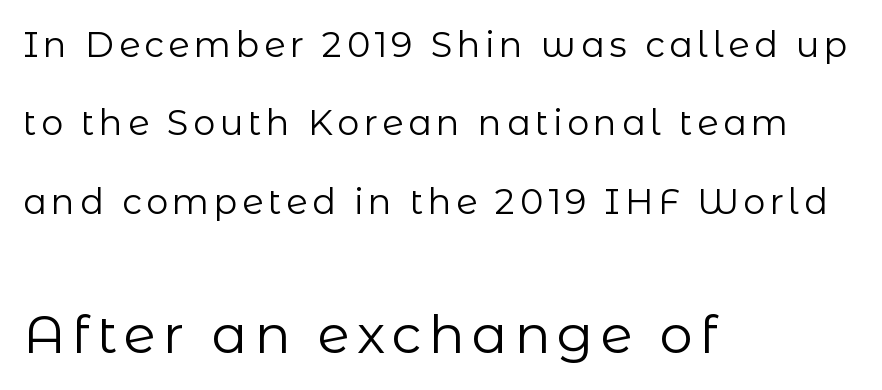
{"serif": "no", "italic": "no", "bold": "no", "weight": "regular", "width": "normal", "stroke_contrast": "low", "x_height": "medium", "monospaced": "no", "underline": "no", "align": "left", "line_spacing": "loose", "line_spacing_ratio": 2.24, "larger_block": "second", "size_ratio": 1.51, "glyph_px": 53}
